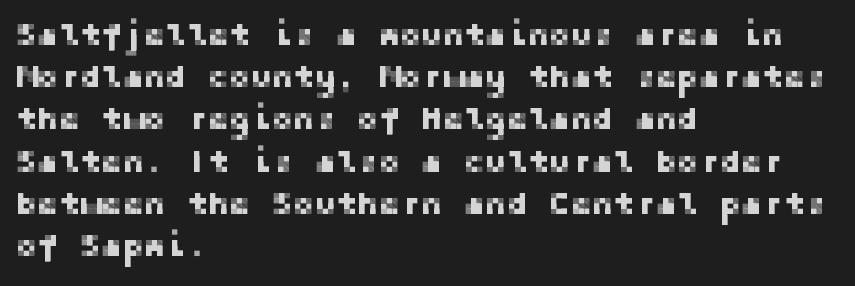
Q: Is the text italic (slanted)? A: No, it is upright.
Q: Is the typeface a serif or a sans-serif typeface? A: Sans-serif.
Q: Is the text underlined? A: No.
Q: How is the paragraph aligned? A: Left-aligned.
Q: Is the spacing between letters normal or unusually wide? A: Normal.
Q: Is the spacing between lines tight, normal or loose? A: Normal.
Q: Width (condensed, normal, or wide)? A: Normal.
Q: Stroke contrast? A: Low.
Q: x-height? A: Medium.
